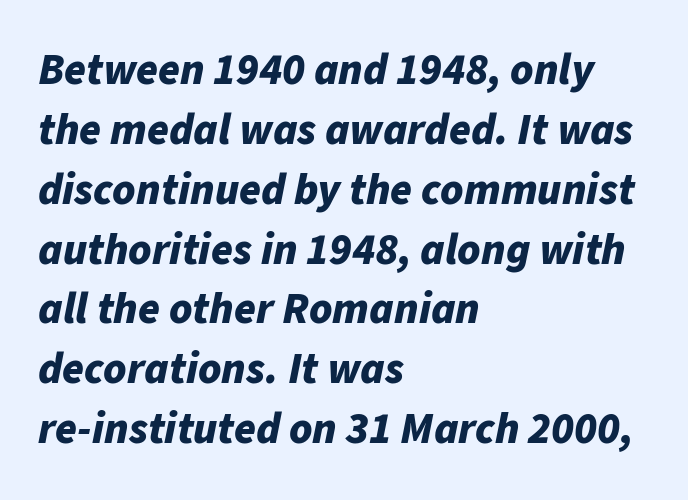
Regular leading. The setting favours the left margin, as ordinary paragraphs usually do. Between one letter and the next there's only the usual sliver of space. Underlining? Definitely not there. Observe the lean: these are italic letterforms.
